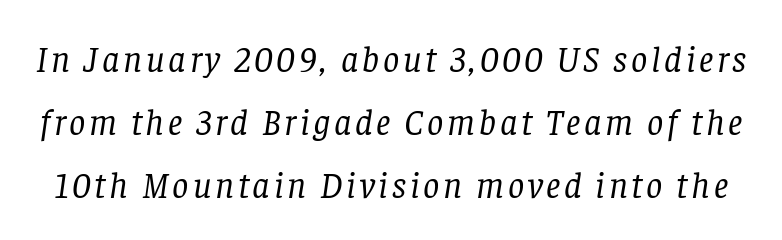
Q: Is the text bold? A: No.
Q: Is the text italic (slanted)? A: Yes, it leans right by about 8 degrees.
Q: Is the typeface a serif or a sans-serif typeface? A: Serif.
Q: Is the text underlined? A: No.
Q: Width (condensed, normal, or wide)? A: Normal.
Q: Stroke contrast? A: Low.
Q: x-height? A: Large.
Q: Monospaced? A: No.
